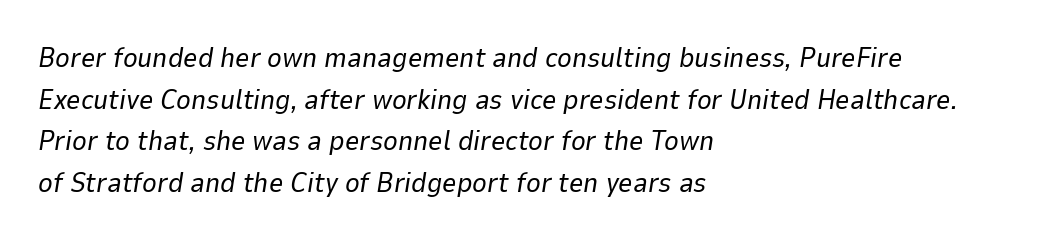
The image shows 28 px regular-weight type, italic (leaning right); set left-aligned, normal line spacing (1.49x), normal letter spacing, not underlined; low stroke contrast and a medium x-height.
